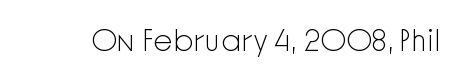
The passage shown is typeset with a sans-serif family. A roman cut, with each character standing at attention. The strip under each line holds only bare page. Caption: face not bold, strokes unweighted.
